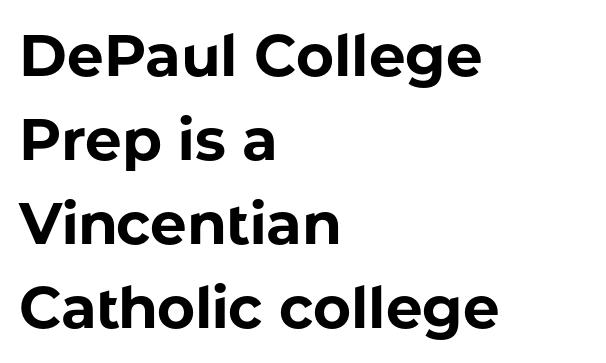
This sample uses an upright cut, with every glyph sitting square on the baseline. Type without underlining. On the weight axis this lands at bold, roughly 700. Proportional: the letters do not fall into vertical columns. Are there feet on the stems? There aren't — it's a sans.
